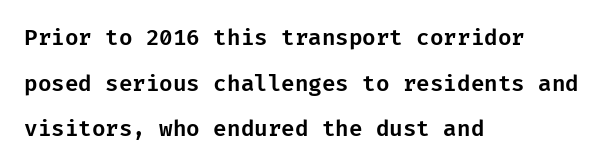
{"italic": "no", "underline": "no", "align": "left", "line_spacing": "loose", "line_spacing_ratio": 2.07, "letter_spacing": "normal", "letter_spacing_em": 0.0, "glyph_px": 22}
